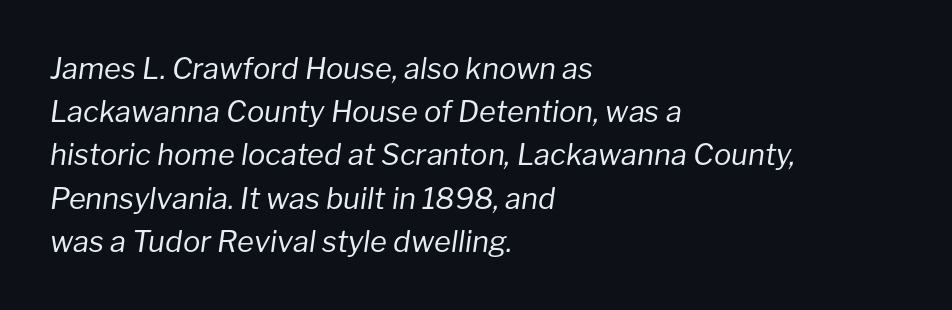
The space directly below the letters is spotless. Rows of type keep a routine distance in the vertical direction. These lines are set flush left with a ragged right edge. The letters sit at their default tracking, neither squeezed nor spread. Counters stay open thanks to moderate or lighter strokes. Spacing verdict: proportional, widths tailored to each character.
